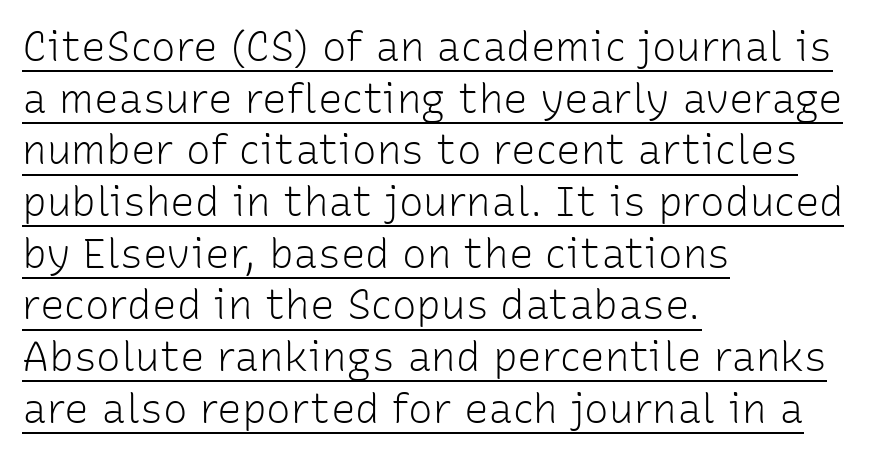
{"serif": "no", "italic": "no", "bold": "no", "weight": "light", "width": "normal", "stroke_contrast": "low", "x_height": "medium", "monospaced": "no", "underline": "yes", "align": "left", "line_spacing": "normal", "line_spacing_ratio": 1.26, "letter_spacing": "normal", "letter_spacing_em": 0.0, "glyph_px": 41}
